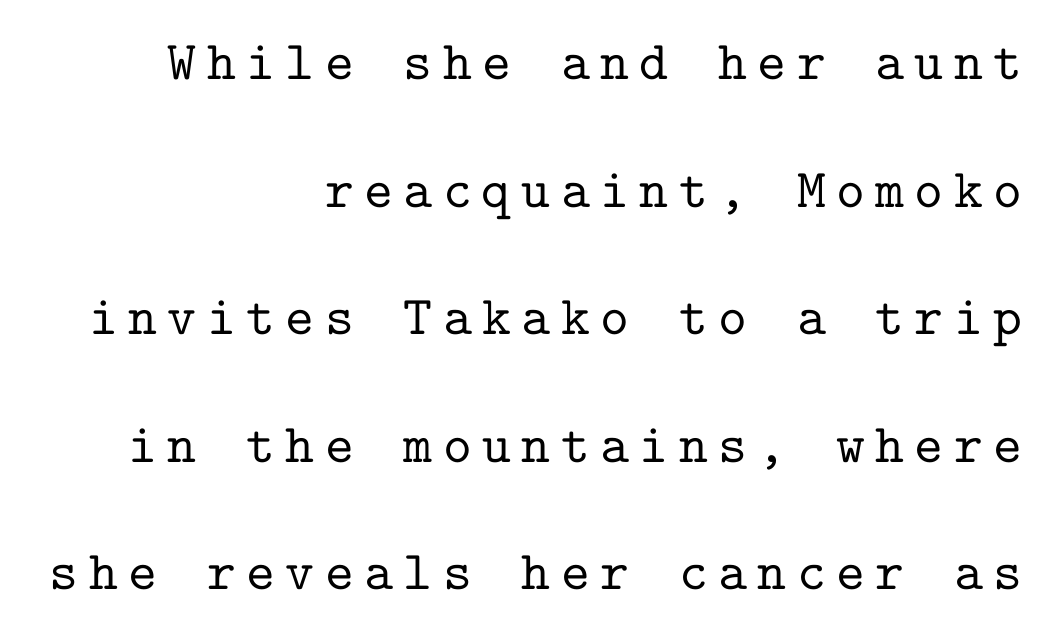
The image shows 55 px serif type, upright, monospaced; set right-aligned, loose line spacing (2.32x), not underlined; low stroke contrast and a medium x-height.
